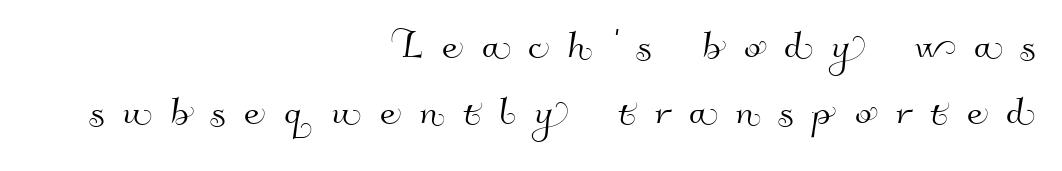
{"serif": "no", "width": "normal", "stroke_contrast": "high", "x_height": "small", "monospaced": "no", "underline": "no", "align": "right", "line_spacing": "normal", "line_spacing_ratio": 1.35, "letter_spacing": "wide", "letter_spacing_em": 0.38, "glyph_px": 49}
